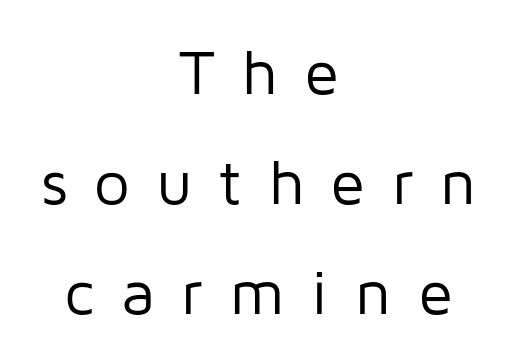
Note: no serifs on the glyphs. The characters are drawn with everyday or finer stroke widths. Every stem runs plumb, perpendicular to the baseline. The type is letterspaced generously, with wide tracking. The zone under the glyphs is completely vacant.
